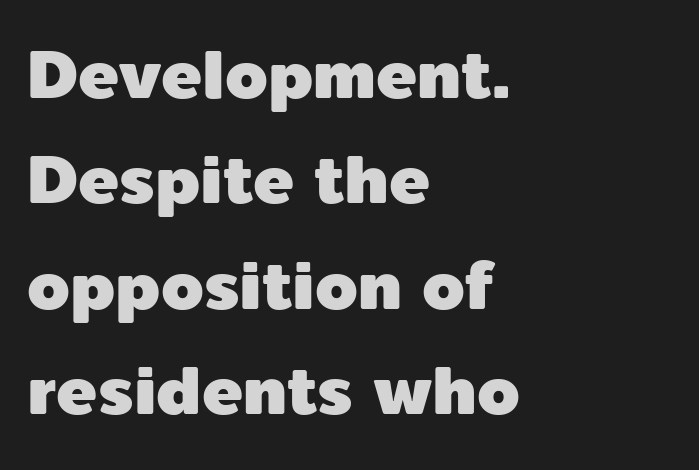
The image shows 68 px sans-serif type, upright; set left-aligned, normal line spacing (1.55x), normal letter spacing, not underlined; a medium x-height.
